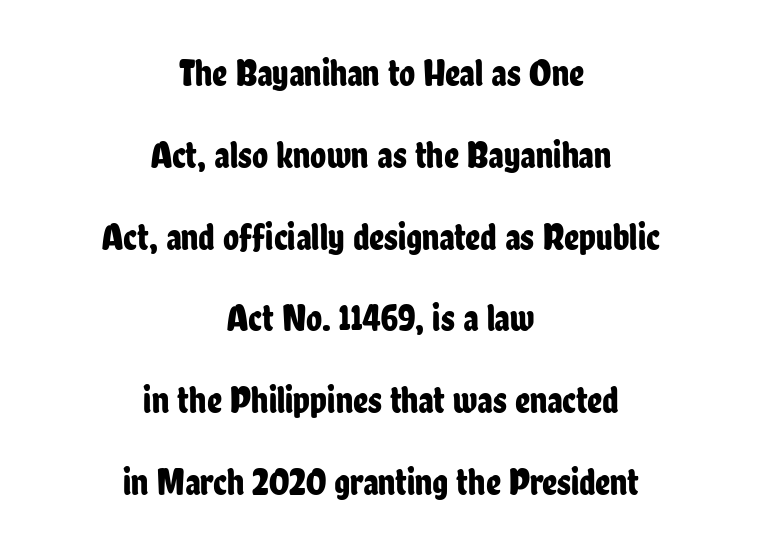
{"serif": "no", "italic": "no", "width": "condensed", "stroke_contrast": "low", "x_height": "medium", "monospaced": "no", "underline": "no", "align": "center", "line_spacing": "loose", "line_spacing_ratio": 2.21, "letter_spacing": "normal", "letter_spacing_em": 0.0, "glyph_px": 37}
